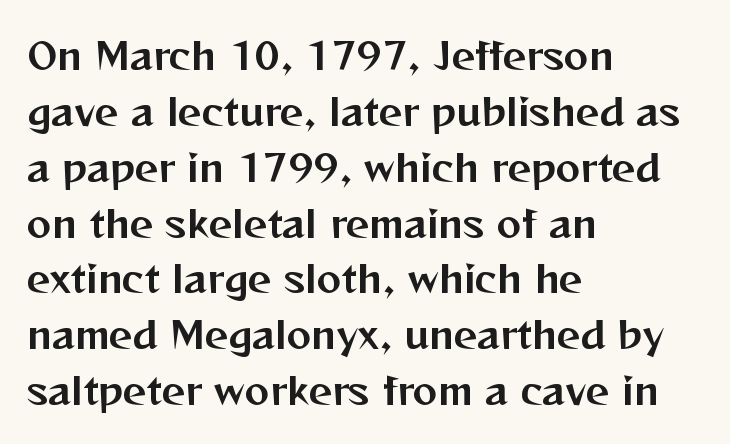
Q: Is the text italic (slanted)? A: No, it is upright.
Q: Is the typeface a serif or a sans-serif typeface? A: Sans-serif.
Q: Is the text underlined? A: No.
Q: How is the paragraph aligned? A: Left-aligned.
Q: Is the spacing between letters normal or unusually wide? A: Normal.
Q: Is the spacing between lines tight, normal or loose? A: Normal.
Q: Width (condensed, normal, or wide)? A: Normal.
Q: Stroke contrast? A: Medium.
Q: x-height? A: Medium.
Q: Monospaced? A: No.
